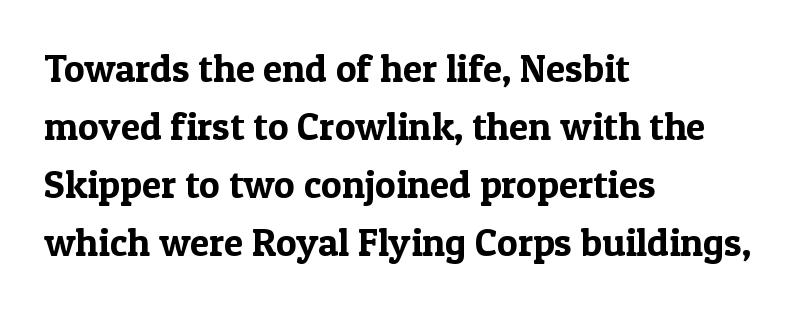
Q: Is the text italic (slanted)? A: No, it is upright.
Q: Is the typeface a serif or a sans-serif typeface? A: Serif.
Q: Is the text underlined? A: No.
Q: How is the paragraph aligned? A: Left-aligned.
Q: Is the spacing between letters normal or unusually wide? A: Normal.
Q: Is the spacing between lines tight, normal or loose? A: Normal.
Q: Width (condensed, normal, or wide)? A: Normal.
Q: x-height? A: Medium.
Q: Monospaced? A: No.
